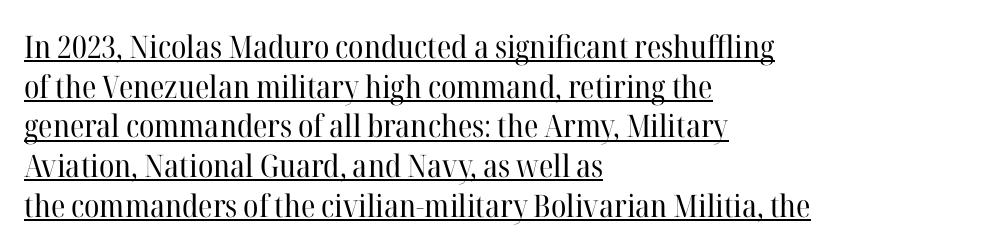
{"serif": "yes", "italic": "no", "bold": "no", "weight": "regular", "width": "normal", "stroke_contrast": "high", "x_height": "medium", "monospaced": "no", "underline": "yes", "align": "left", "line_spacing": "normal", "line_spacing_ratio": 1.28, "letter_spacing": "normal", "letter_spacing_em": 0.0, "glyph_px": 31}
